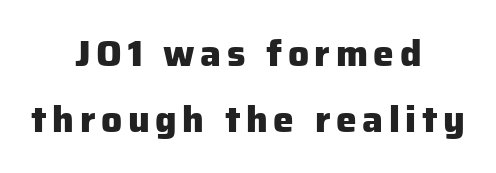
Q: Is the text bold? A: Yes.
Q: Is the text italic (slanted)? A: No, it is upright.
Q: Is the typeface a serif or a sans-serif typeface? A: Sans-serif.
Q: Is the text underlined? A: No.
Q: How is the paragraph aligned? A: Centered.
Q: Width (condensed, normal, or wide)? A: Normal.
Q: Stroke contrast? A: Low.
Q: x-height? A: Medium.
Q: Monospaced? A: No.
